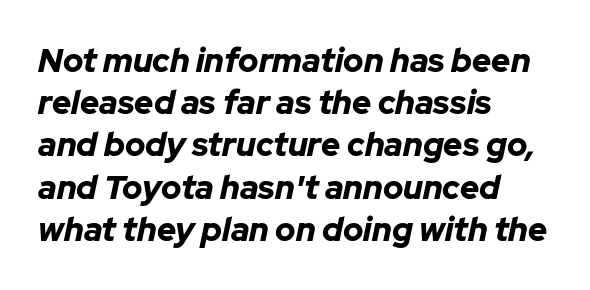
Q: Is the text bold? A: Yes.
Q: Is the text italic (slanted)? A: Yes, it leans right by about 12 degrees.
Q: Is the text underlined? A: No.
Q: How is the paragraph aligned? A: Left-aligned.
Q: Is the spacing between letters normal or unusually wide? A: Normal.
Q: Is the spacing between lines tight, normal or loose? A: Normal.
Q: Width (condensed, normal, or wide)? A: Normal.
Q: Stroke contrast? A: Low.
Q: x-height? A: Medium.
Q: Monospaced? A: No.
